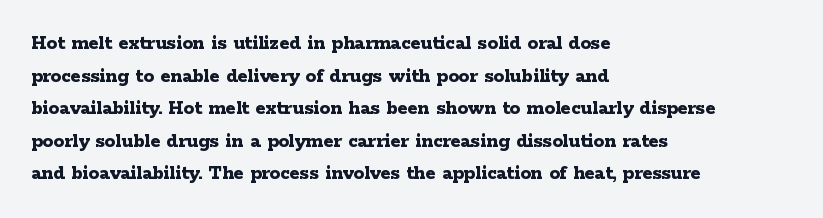
The image shows 21 px bold type, upright; set left-aligned, normal line spacing (1.55x), normal letter spacing, not underlined.
